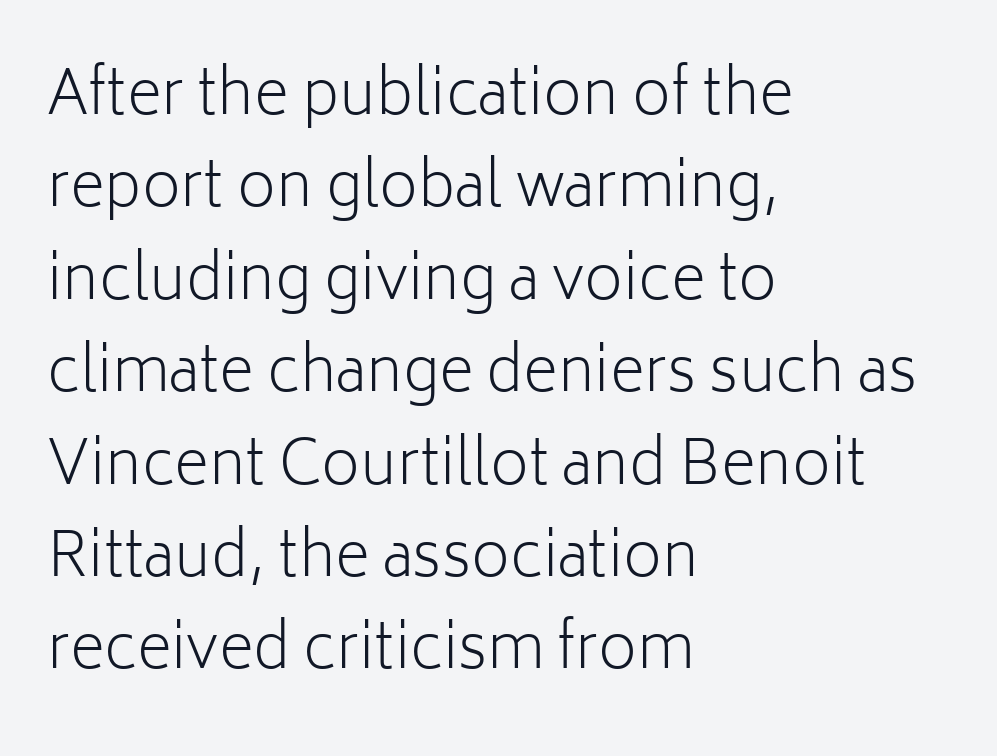
Q: Is the text bold? A: No.
Q: Is the text italic (slanted)? A: No, it is upright.
Q: Is the typeface a serif or a sans-serif typeface? A: Sans-serif.
Q: Is the text underlined? A: No.
Q: How is the paragraph aligned? A: Left-aligned.
Q: Is the spacing between letters normal or unusually wide? A: Normal.
Q: Is the spacing between lines tight, normal or loose? A: Normal.
Q: Width (condensed, normal, or wide)? A: Normal.
Q: Stroke contrast? A: Low.
Q: x-height? A: Medium.
Q: Monospaced? A: No.
